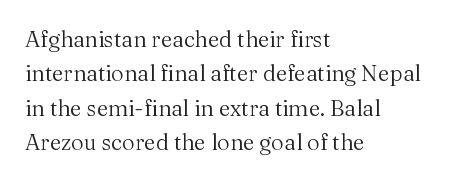
Q: Is the text bold? A: No.
Q: Is the text italic (slanted)? A: No, it is upright.
Q: Is the text underlined? A: No.
Q: How is the paragraph aligned? A: Left-aligned.
Q: Is the spacing between letters normal or unusually wide? A: Normal.
Q: Is the spacing between lines tight, normal or loose? A: Normal.
